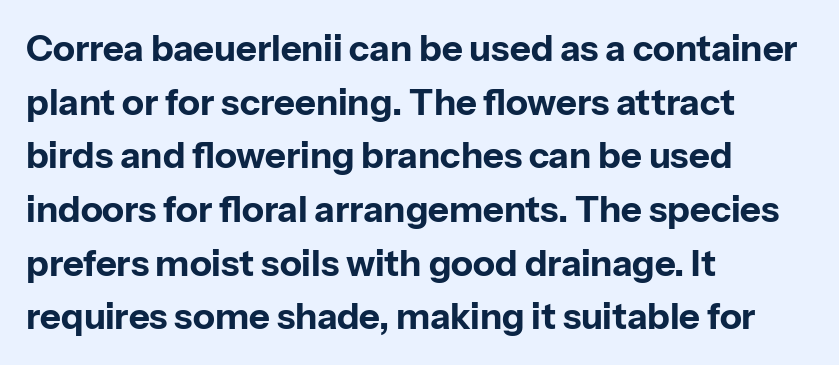
{"serif": "no", "italic": "no", "bold": "yes", "weight": "bold", "width": "normal", "stroke_contrast": "low", "x_height": "medium", "monospaced": "no", "underline": "no", "align": "left", "line_spacing": "normal", "line_spacing_ratio": 1.49, "letter_spacing": "normal", "letter_spacing_em": 0.0, "glyph_px": 36}
